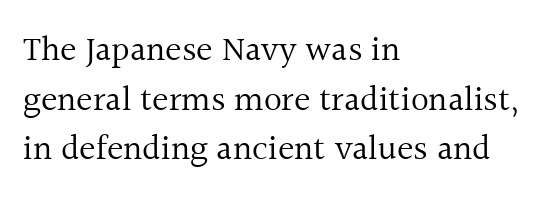
The image shows 35 px regular-weight serif type, upright; set left-aligned, normal line spacing (1.42x), normal letter spacing, not underlined; a medium x-height.
